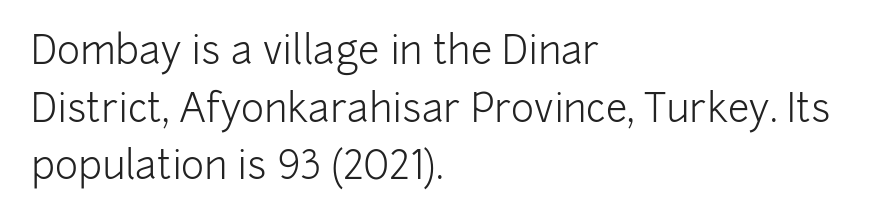
Q: Is the text bold? A: No.
Q: Is the text italic (slanted)? A: No, it is upright.
Q: Is the typeface a serif or a sans-serif typeface? A: Sans-serif.
Q: Is the text underlined? A: No.
Q: How is the paragraph aligned? A: Left-aligned.
Q: Is the spacing between letters normal or unusually wide? A: Normal.
Q: Is the spacing between lines tight, normal or loose? A: Normal.
Q: Width (condensed, normal, or wide)? A: Normal.
Q: Stroke contrast? A: Low.
Q: x-height? A: Medium.
Q: Monospaced? A: No.
